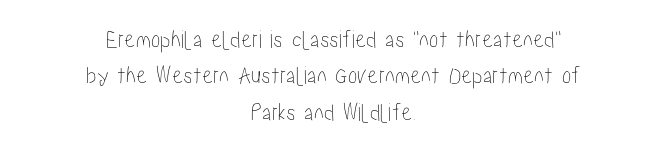
Q: Is the text italic (slanted)? A: No, it is upright.
Q: Is the text underlined? A: No.
Q: How is the paragraph aligned? A: Centered.
Q: Is the spacing between letters normal or unusually wide? A: Normal.
Q: Is the spacing between lines tight, normal or loose? A: Normal.
